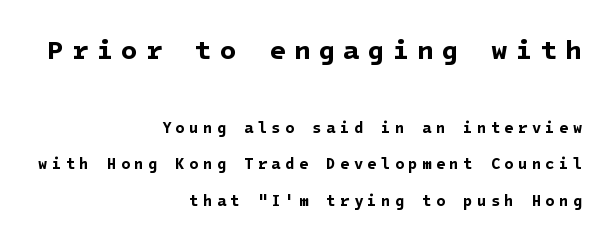
As a designer I'd log this as weight 700, bold. Descender tails drop into unmarked territory. Caption: upper text group enlarged, lower text group reduced. Airy leading.
